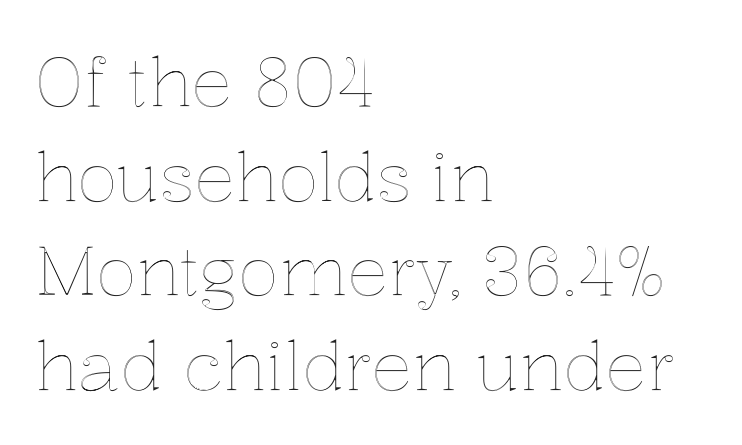
This rendering uses left alignment, leaving the right contour irregular. Is this a fixed-width face? No — the glyphs have proportional, varying widths. In terms of letterspacing, this is plain default setting. A normal amount of white space separates one row of letters from the next. Decoration check: the copy has no underline.
